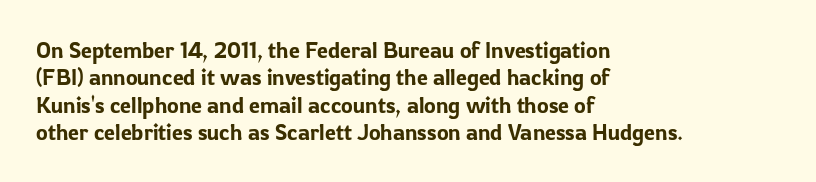
The lines are quadded left. Bare-footed words on every line. Notice how the stems are strictly vertical — no italics here. The gaps between neighbouring characters are ordinary and unremarkable.
